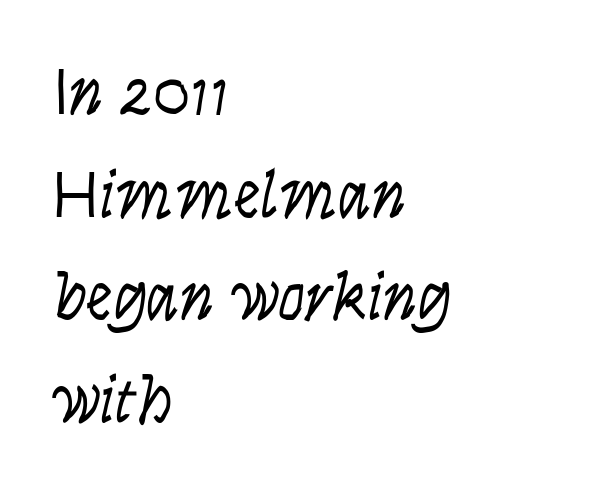
The image shows 67 px light, condensed sans-serif type; set left-aligned, normal line spacing (1.53x), normal letter spacing, not underlined; low stroke contrast and a large x-height.
